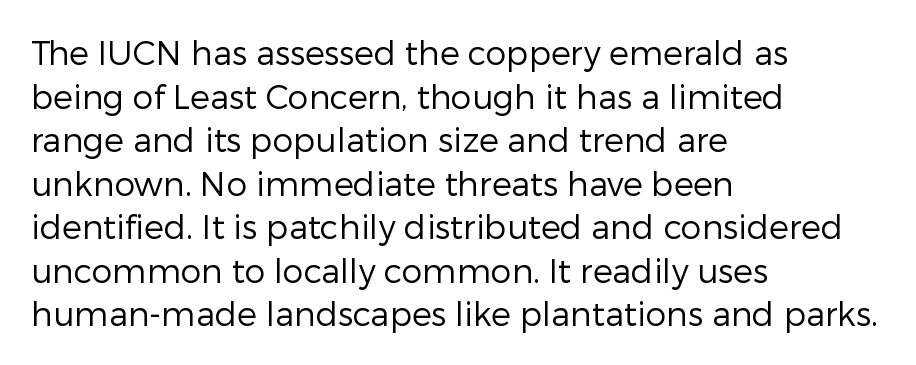
Q: Is the text bold? A: No.
Q: Is the text italic (slanted)? A: No, it is upright.
Q: Is the typeface a serif or a sans-serif typeface? A: Sans-serif.
Q: Is the text underlined? A: No.
Q: How is the paragraph aligned? A: Left-aligned.
Q: Is the spacing between letters normal or unusually wide? A: Normal.
Q: Is the spacing between lines tight, normal or loose? A: Normal.
Q: Width (condensed, normal, or wide)? A: Normal.
Q: Stroke contrast? A: Low.
Q: x-height? A: Medium.
Q: Monospaced? A: No.
